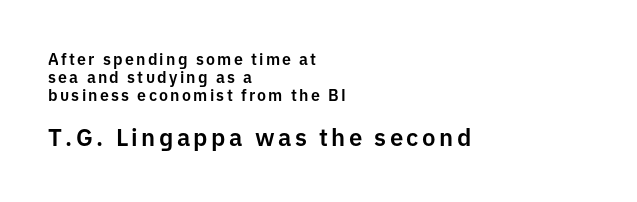
The image shows 24 px text type, upright; set left-aligned, tight line spacing (1.13x), not underlined; the second (bottom) block is 1.5x larger.
